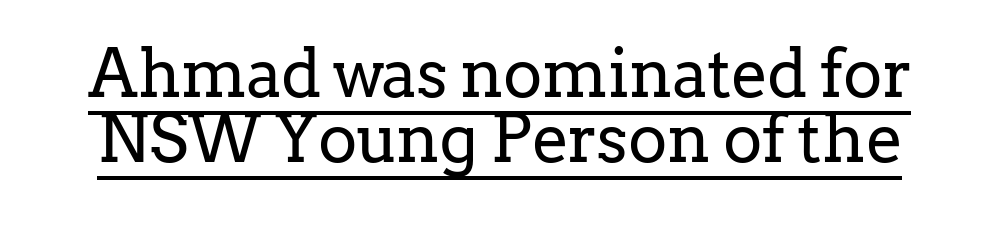
Q: Is the text bold? A: No.
Q: Is the text italic (slanted)? A: No, it is upright.
Q: Is the typeface a serif or a sans-serif typeface? A: Serif.
Q: Is the text underlined? A: Yes.
Q: Is the spacing between letters normal or unusually wide? A: Normal.
Q: Is the spacing between lines tight, normal or loose? A: Tight.
Q: Width (condensed, normal, or wide)? A: Normal.
Q: Stroke contrast? A: Low.
Q: x-height? A: Medium.
Q: Monospaced? A: No.
